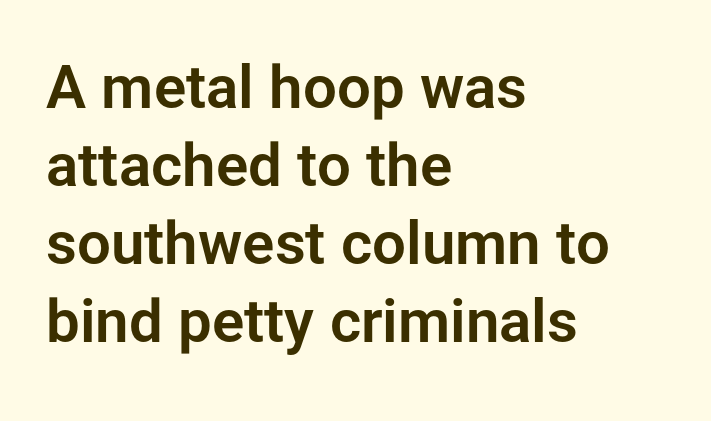
Q: Is the text italic (slanted)? A: No, it is upright.
Q: Is the typeface a serif or a sans-serif typeface? A: Sans-serif.
Q: Is the text underlined? A: No.
Q: How is the paragraph aligned? A: Left-aligned.
Q: Is the spacing between letters normal or unusually wide? A: Normal.
Q: Is the spacing between lines tight, normal or loose? A: Normal.
Q: Width (condensed, normal, or wide)? A: Normal.
Q: Stroke contrast? A: Low.
Q: x-height? A: Medium.
Q: Monospaced? A: No.
